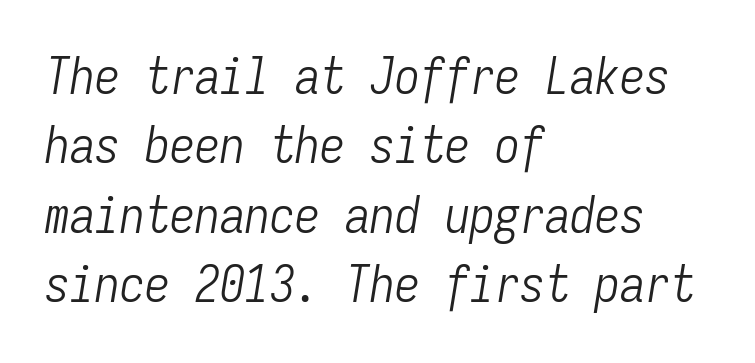
{"italic": "yes", "lean": "right", "slant_degrees": 9, "bold": "no", "weight": "light", "width": "condensed", "stroke_contrast": "low", "x_height": "medium", "monospaced": "yes", "underline": "no", "align": "left", "line_spacing": "normal", "line_spacing_ratio": 1.39, "letter_spacing": "normal", "letter_spacing_em": 0.0, "glyph_px": 50}
